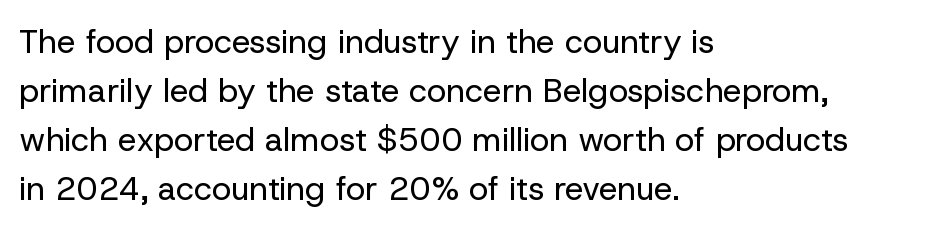
The image shows 33 px regular-weight sans-serif type, upright; set left-aligned, normal line spacing (1.48x), normal letter spacing, not underlined; low stroke contrast and a medium x-height.
